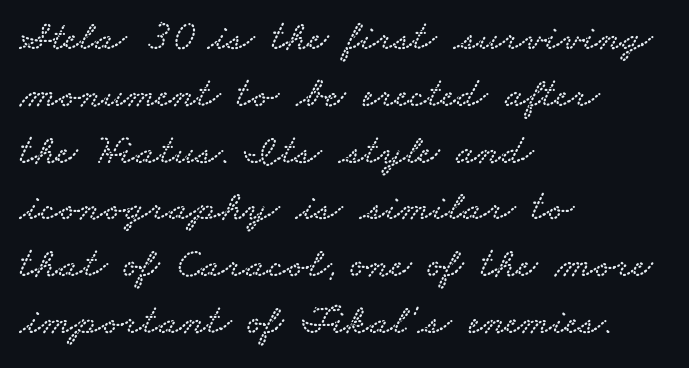
{"serif": "yes", "width": "wide", "stroke_contrast": "low", "x_height": "small", "monospaced": "no", "underline": "no", "align": "left", "line_spacing": "normal", "line_spacing_ratio": 1.32, "letter_spacing": "normal", "letter_spacing_em": 0.0, "glyph_px": 43}
